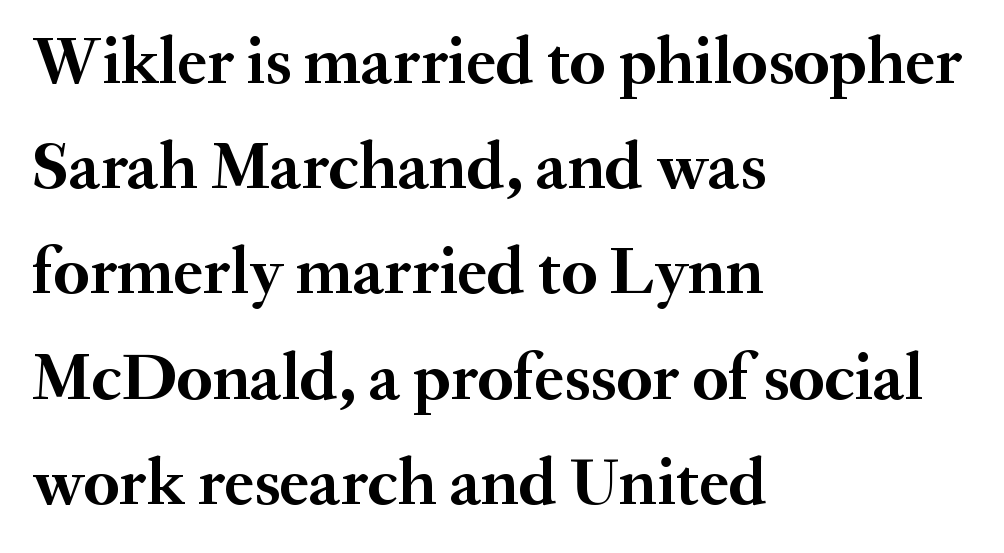
The image shows 67 px semibold serif type, upright; set left-aligned, normal line spacing (1.57x), normal letter spacing, not underlined; medium stroke contrast and a small x-height.
